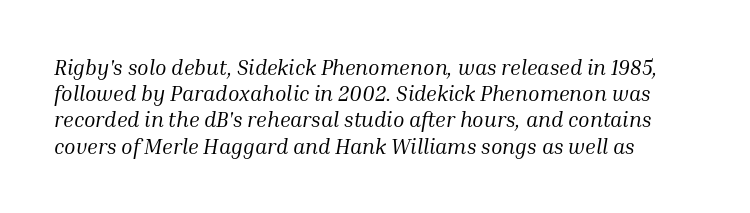
The face looks like a standard text weight, possibly lighter. The space directly below the letters is spotless. You can tell it's italic because the verticals aren't actually vertical. The rendering uses a moderate line-height, typical for paragraphs. Standard letterfit; no display-style spreading of the glyphs.
